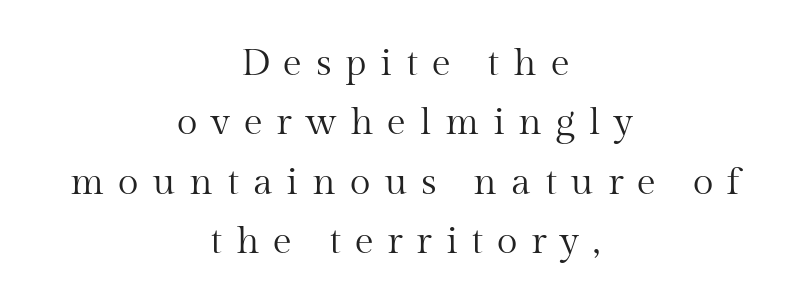
Only glyphs here, with clear space below each row. Typographically, this falls in the serif category. Proportional: the letters do not fall into vertical columns. A roman cut, with each character standing at attention.
